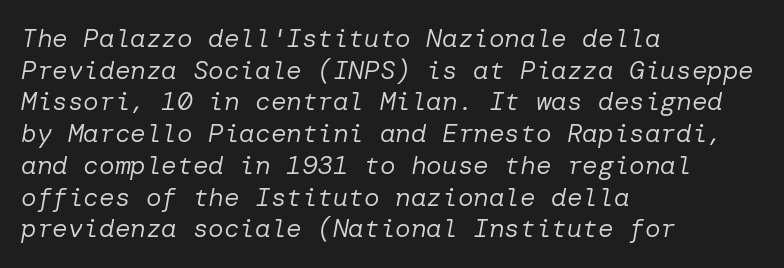
The image shows 26 px text type, italic (leaning right); set left-aligned, line spacing 1.22x, normal letter spacing, not underlined.
